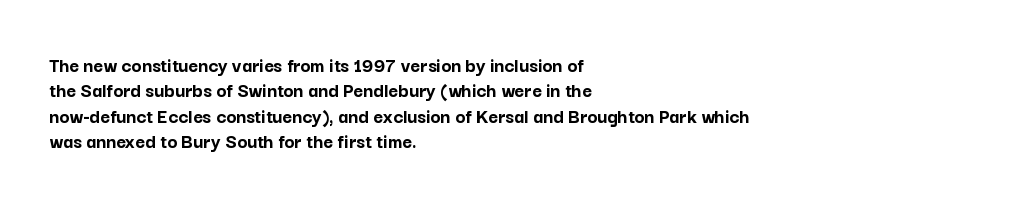
Q: Is the text bold? A: Yes.
Q: Is the text italic (slanted)? A: No, it is upright.
Q: Is the text underlined? A: No.
Q: How is the paragraph aligned? A: Left-aligned.
Q: Is the spacing between letters normal or unusually wide? A: Normal.
